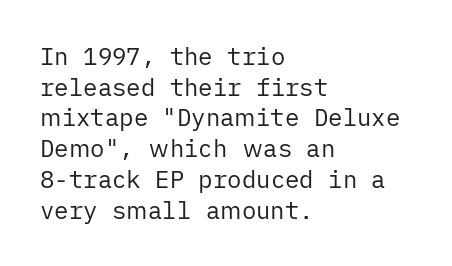
Is the type heavy? It reads as light-to-regular instead. Leftover space on each line is placed entirely after the last word. Characters follow at the spacing the type designer built in. The passage shown stacks its lines at a standard gap.
